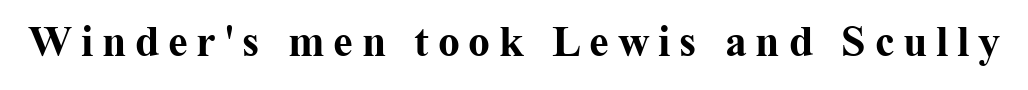
Typesetter's note: full bold, strokes at maximum text heaviness. Beneath every word, the page is bare. What kind of face is this? One with serifs. The letters are spread apart with noticeably loose tracking. The letters stand upright; this is a roman face.
